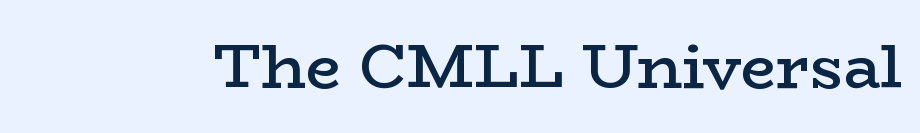
{"serif": "yes", "italic": "no", "bold": "semi", "weight": "semibold", "width": "wide", "stroke_contrast": "low", "x_height": "medium", "monospaced": "no", "underline": "no", "letter_spacing": "normal", "letter_spacing_em": 0.0, "glyph_px": 62}
